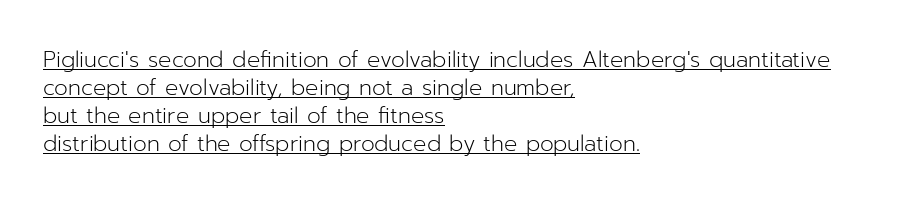
Leading: standard. This sample is left-justified, so line endings fall wherever the words run out. In terms of letterspacing, this is plain default setting. Somebody hit Ctrl+U on this one — the words are underlined. Italic? Not at all — the glyphs are vertical. Heft: none added — not bold.
